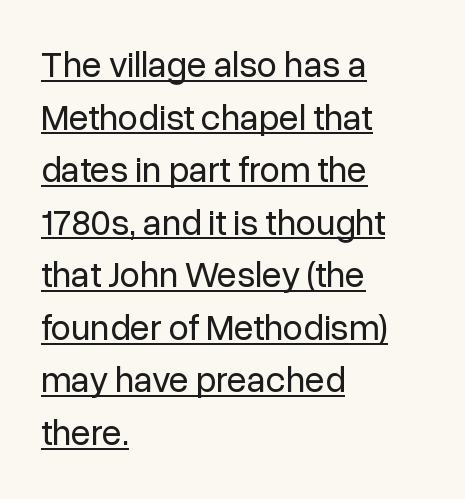
Q: Is the text bold? A: No.
Q: Is the text italic (slanted)? A: No, it is upright.
Q: Is the typeface a serif or a sans-serif typeface? A: Sans-serif.
Q: Is the text underlined? A: Yes.
Q: How is the paragraph aligned? A: Left-aligned.
Q: Is the spacing between letters normal or unusually wide? A: Normal.
Q: Is the spacing between lines tight, normal or loose? A: Normal.
Q: Width (condensed, normal, or wide)? A: Normal.
Q: Stroke contrast? A: Low.
Q: x-height? A: Medium.
Q: Monospaced? A: No.
